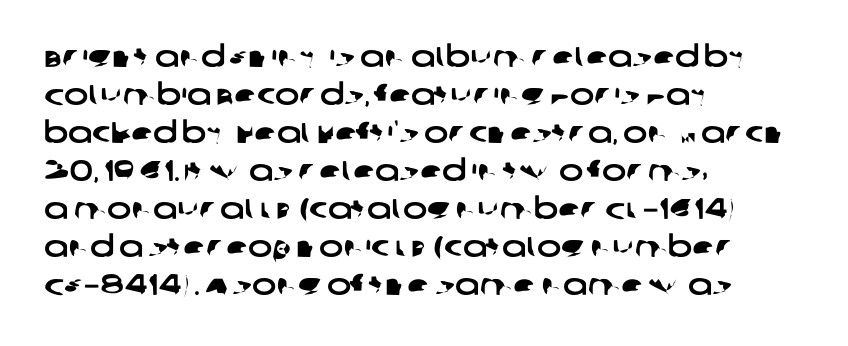
The rendering uses natural spacing where letterforms have individual widths. Check the space under the baseline: it is left empty. Between one letter and the next there's only the usual sliver of space. The space between consecutive lines is moderate. All the whitespace from short lines collects on the right. The passage shown is typeset with a sans-serif family.
